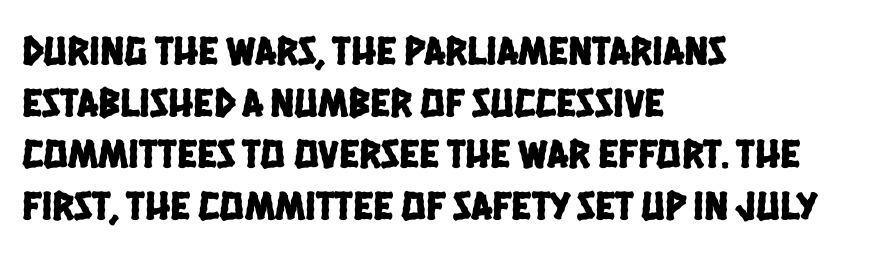
The image shows 41 px condensed sans-serif type; set left-aligned, normal line spacing (1.26x), normal letter spacing, not underlined; low stroke contrast and a large x-height.
